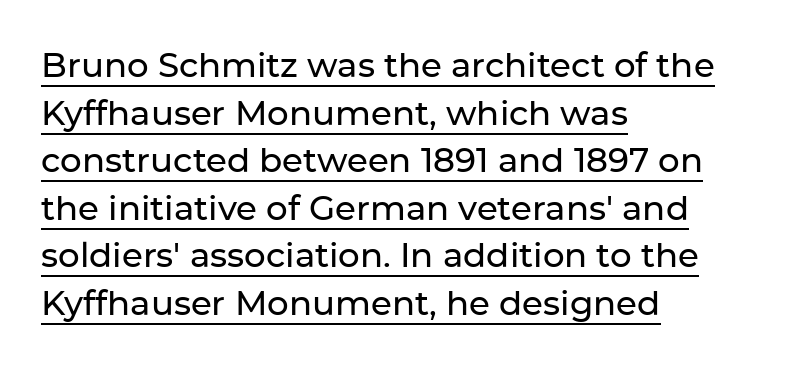
Do the characters align in a grid? No, the font is proportional. These lines were composed using upright roman letters. Every word sits above its own underline. Compared with a centered layout, this one pins lines to the left instead. The passage shown stacks its lines at a standard gap.
